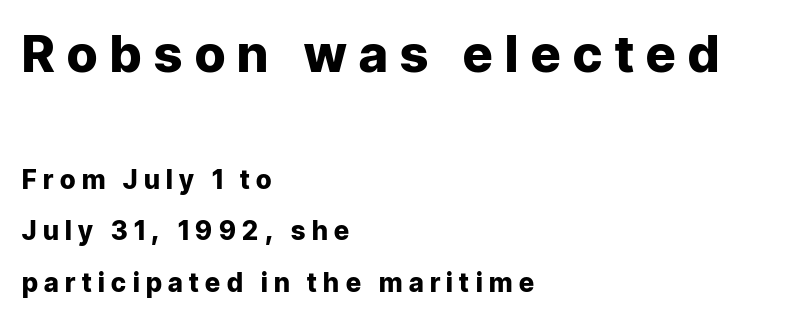
The image shows 51 px heavy sans-serif type, upright; set left-aligned, loose line spacing (1.97x), unusually wide letter spacing (+0.25 em), not underlined; the first (top) block is 1.96x larger; low stroke contrast and a medium x-height.
